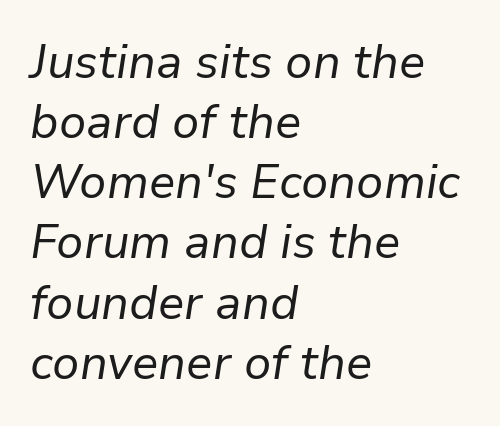
Q: Is the text bold? A: No.
Q: Is the text italic (slanted)? A: Yes, it leans right by about 9 degrees.
Q: Is the text underlined? A: No.
Q: How is the paragraph aligned? A: Left-aligned.
Q: Is the spacing between letters normal or unusually wide? A: Normal.
Q: Is the spacing between lines tight, normal or loose? A: Normal.
Q: Width (condensed, normal, or wide)? A: Normal.
Q: Stroke contrast? A: Low.
Q: x-height? A: Medium.
Q: Monospaced? A: No.
